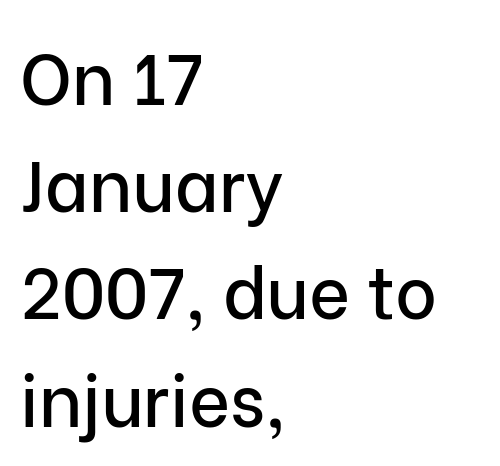
Q: Is the text italic (slanted)? A: No, it is upright.
Q: Is the typeface a serif or a sans-serif typeface? A: Sans-serif.
Q: Is the text underlined? A: No.
Q: How is the paragraph aligned? A: Left-aligned.
Q: Is the spacing between letters normal or unusually wide? A: Normal.
Q: Is the spacing between lines tight, normal or loose? A: Normal.
Q: Width (condensed, normal, or wide)? A: Normal.
Q: Stroke contrast? A: Low.
Q: x-height? A: Medium.
Q: Monospaced? A: No.
